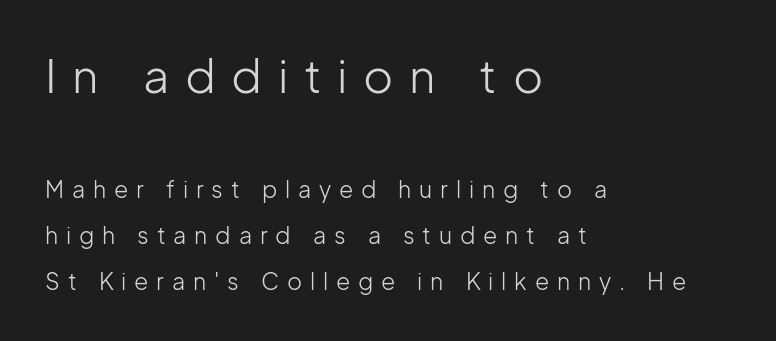
Q: Is the text bold? A: No.
Q: Is the text italic (slanted)? A: No, it is upright.
Q: Is the typeface a serif or a sans-serif typeface? A: Sans-serif.
Q: Is the text underlined? A: No.
Q: How is the paragraph aligned? A: Left-aligned.
Q: Is the spacing between letters normal or unusually wide? A: Unusually wide.
Q: Is the spacing between lines tight, normal or loose? A: Loose.
Q: Which block of text is set in a larger size, the first (top) or the second (bottom)? A: The first (top) one.
Q: Width (condensed, normal, or wide)? A: Normal.
Q: Stroke contrast? A: Low.
Q: x-height? A: Medium.
Q: Monospaced? A: No.
